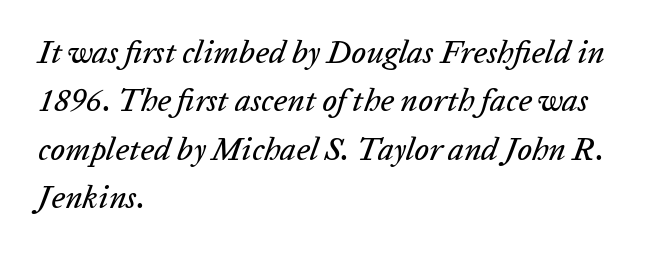
{"italic": "yes", "lean": "right", "slant_degrees": 20, "width": "normal", "stroke_contrast": "low", "x_height": "medium", "monospaced": "no", "underline": "no", "align": "left", "line_spacing": "normal", "line_spacing_ratio": 1.51, "letter_spacing": "normal", "letter_spacing_em": 0.0, "glyph_px": 32}
